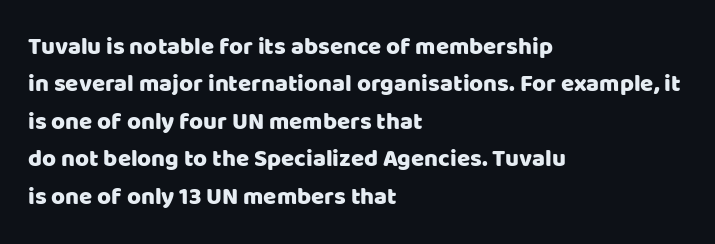
{"italic": "no", "underline": "no", "align": "left", "line_spacing": "normal", "line_spacing_ratio": 1.56, "letter_spacing": "normal", "letter_spacing_em": 0.0, "glyph_px": 24}
